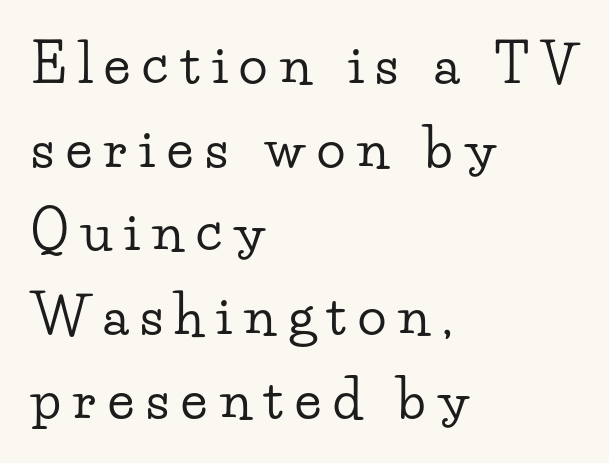
The image shows 53 px wide serif type, upright; set left-aligned, normal line spacing (1.58x), unusually wide letter spacing (+0.23 em), not underlined; low stroke contrast and a small x-height.
